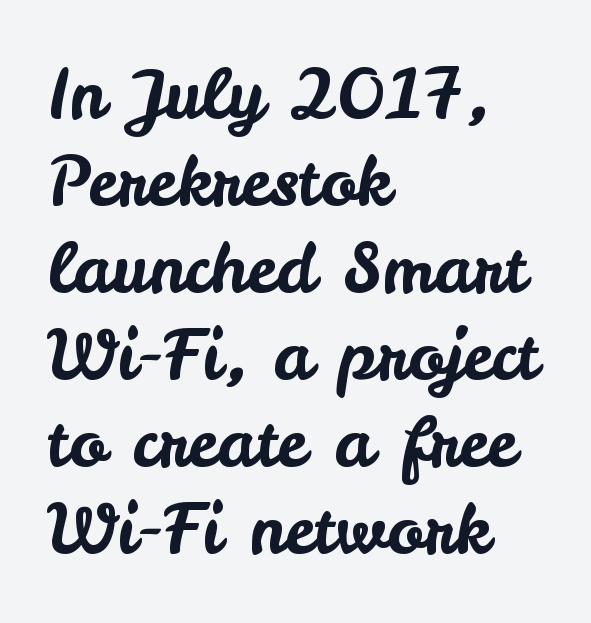
Observe the ordinary spacing: letters are neighbours, not strangers. All the whitespace from short lines collects on the right. The leading is moderate, giving the passage an even texture. Type style note: lacks serifs.
